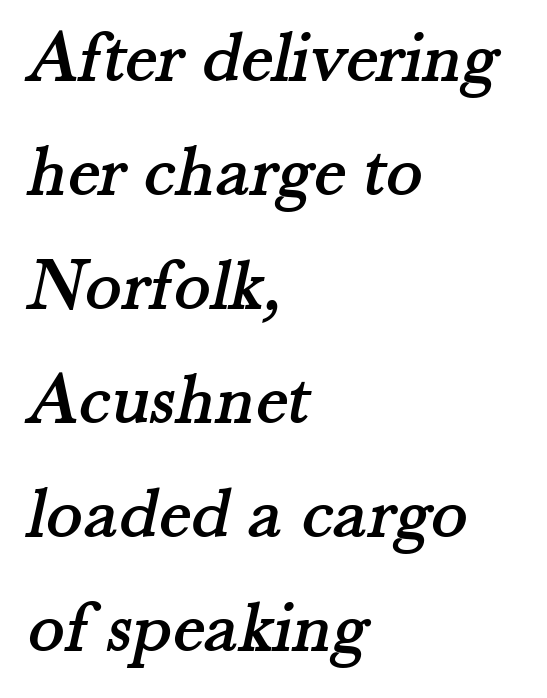
The image shows 76 px serif type; set left-aligned, normal line spacing (1.5x), normal letter spacing, not underlined; medium stroke contrast and a small x-height.
